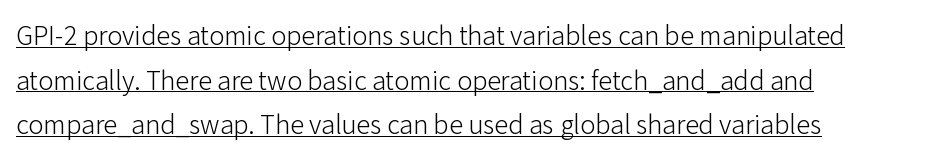
{"serif": "no", "italic": "no", "bold": "no", "weight": "light", "width": "normal", "stroke_contrast": "low", "x_height": "medium", "monospaced": "no", "underline": "yes", "align": "left", "line_spacing": "normal", "line_spacing_ratio": 1.59, "letter_spacing": "normal", "letter_spacing_em": 0.0, "glyph_px": 28}
